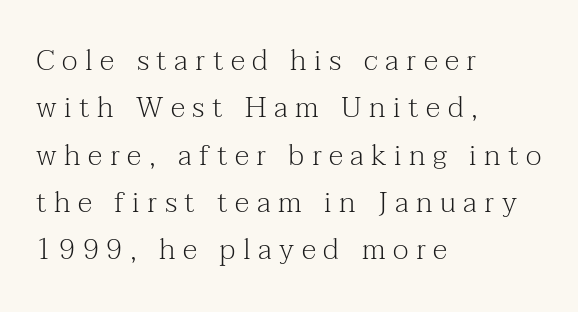
Q: Is the text bold? A: No.
Q: Is the text italic (slanted)? A: No, it is upright.
Q: Is the typeface a serif or a sans-serif typeface? A: Serif.
Q: Is the text underlined? A: No.
Q: How is the paragraph aligned? A: Left-aligned.
Q: Is the spacing between letters normal or unusually wide? A: Unusually wide.
Q: Is the spacing between lines tight, normal or loose? A: Normal.
Q: Width (condensed, normal, or wide)? A: Normal.
Q: Stroke contrast? A: Medium.
Q: x-height? A: Medium.
Q: Monospaced? A: No.
